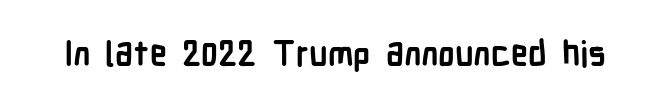
The image shows 34 px semibold, condensed sans-serif type, upright; set normal letter spacing, not underlined; low stroke contrast and a medium x-height.
